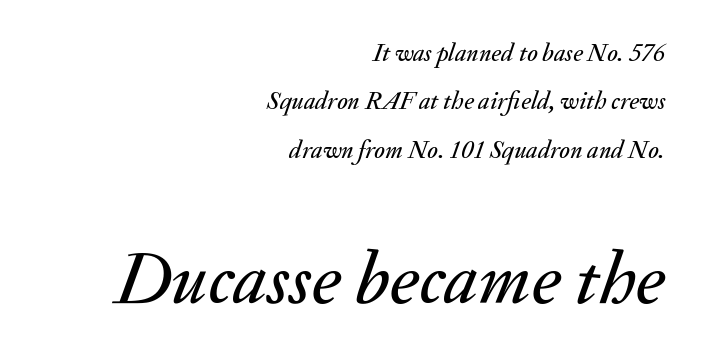
The horizontal fit of the characters is conventional and even. Bare-footed words on every line. Proportional: the letters do not fall into vertical columns. Does the lettering tilt? It does — this is italic. Baseline-to-baseline distance is far greater than the letter height.
